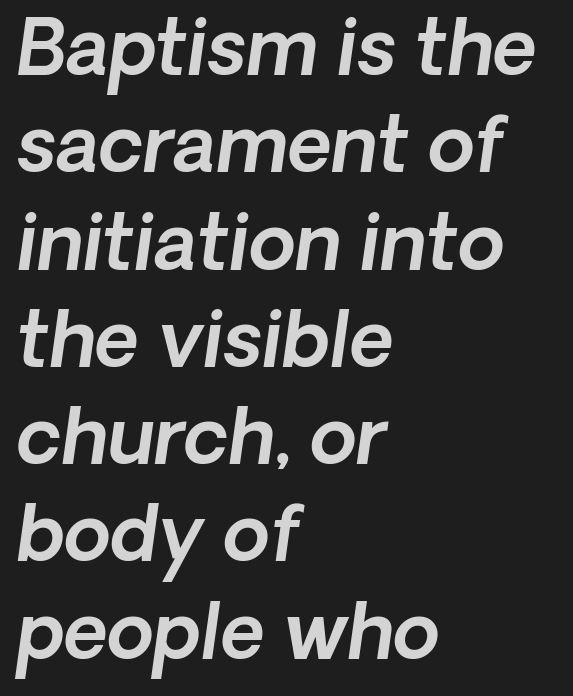
{"italic": "yes", "lean": "right", "slant_degrees": 8, "width": "normal", "x_height": "medium", "monospaced": "no", "underline": "no", "align": "left", "line_spacing": "normal", "line_spacing_ratio": 1.28, "letter_spacing": "normal", "letter_spacing_em": 0.0, "glyph_px": 76}
